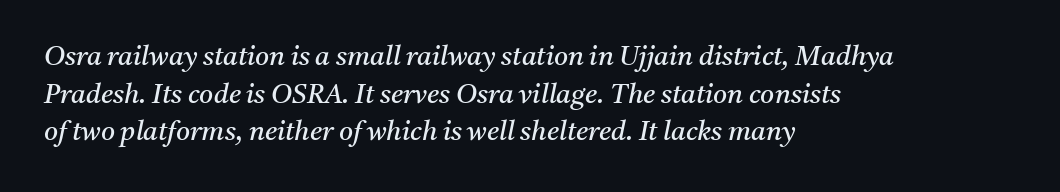
{"italic": "yes", "lean": "right", "slant_degrees": 11, "bold": "no", "underline": "no", "align": "left", "line_spacing": "normal", "line_spacing_ratio": 1.39, "letter_spacing": "normal", "letter_spacing_em": 0.0, "glyph_px": 27}
